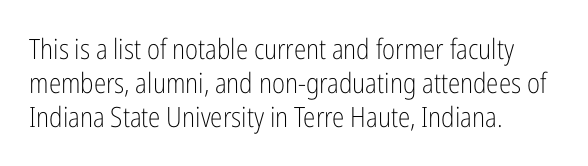
{"serif": "no", "italic": "no", "bold": "no", "weight": "light", "width": "condensed", "stroke_contrast": "low", "x_height": "medium", "monospaced": "no", "underline": "no", "align": "left", "line_spacing_ratio": 1.22, "letter_spacing": "normal", "letter_spacing_em": 0.0, "glyph_px": 28}
